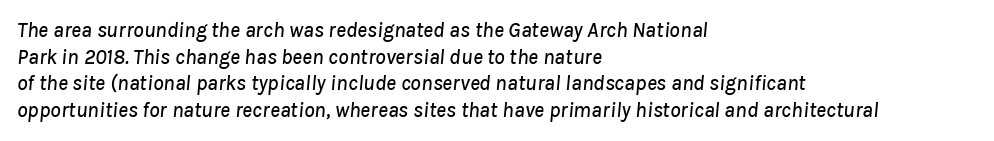
The image shows 21 px text type, italic (leaning right); set left-aligned, normal line spacing (1.27x), normal letter spacing, not underlined.
